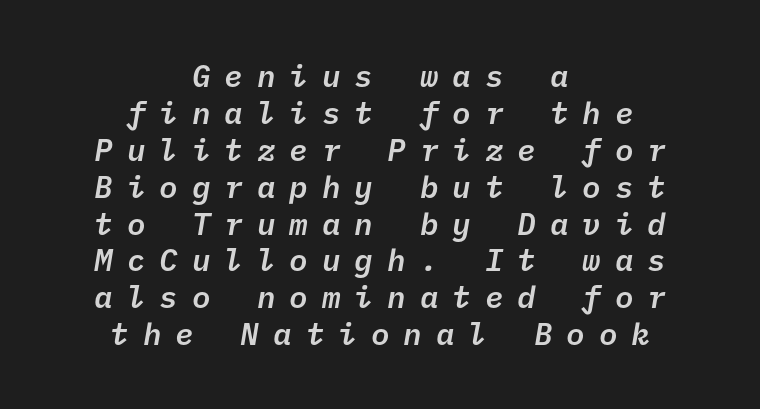
The image shows 31 px semibold sans-serif type; set centered, line spacing 1.19x, unusually wide letter spacing (+0.45 em), not underlined; low stroke contrast and a medium x-height.
